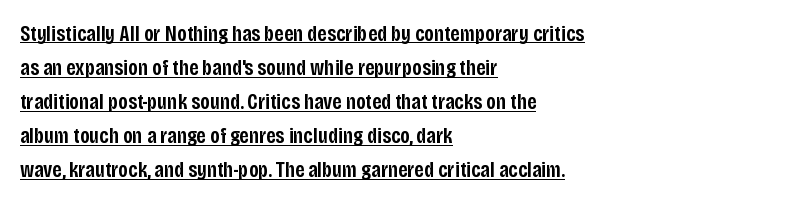
Strokes here are thickened, but only to semibold level. Notice how a bar underscores the lettering throughout. Where is the straight margin? On the left. This block has exactly the height ordinary leading produces. The rendering keeps characters at their native spacing.
